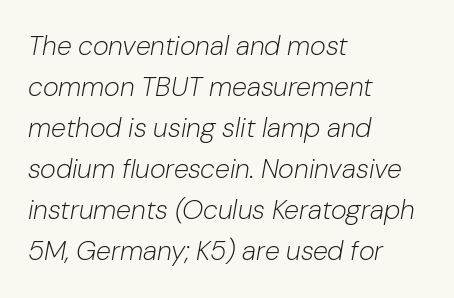
Q: Is the text bold? A: No.
Q: Is the text italic (slanted)? A: Yes, it leans right by about 10 degrees.
Q: Is the text underlined? A: No.
Q: How is the paragraph aligned? A: Left-aligned.
Q: Is the spacing between letters normal or unusually wide? A: Normal.
Q: Is the spacing between lines tight, normal or loose? A: Normal.
